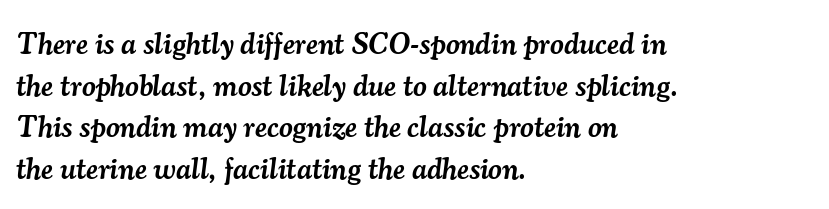
The image shows 30 px semibold serif type, italic (leaning right); set left-aligned, normal line spacing (1.39x), normal letter spacing, not underlined; medium stroke contrast and a small x-height.
